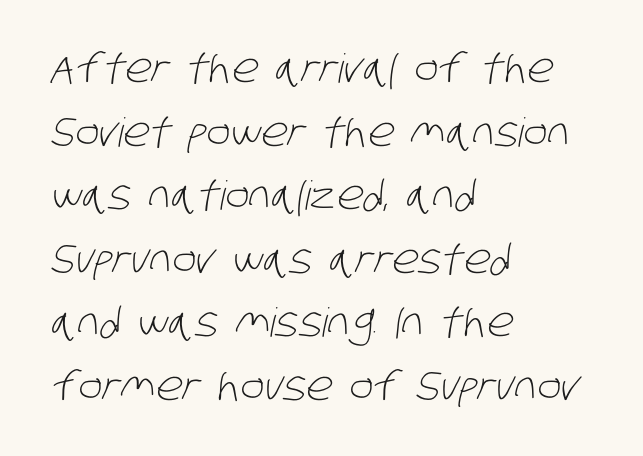
{"serif": "no", "bold": "no", "weight": "light", "width": "condensed", "stroke_contrast": "low", "x_height": "large", "monospaced": "no", "underline": "no", "align": "left", "line_spacing": "normal", "line_spacing_ratio": 1.59, "letter_spacing": "normal", "letter_spacing_em": 0.0, "glyph_px": 40}
